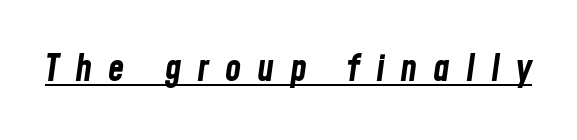
The image shows 37 px bold, condensed type, italic (leaning right); set unusually wide letter spacing (+0.43 em), underlined; low stroke contrast and a medium x-height.
